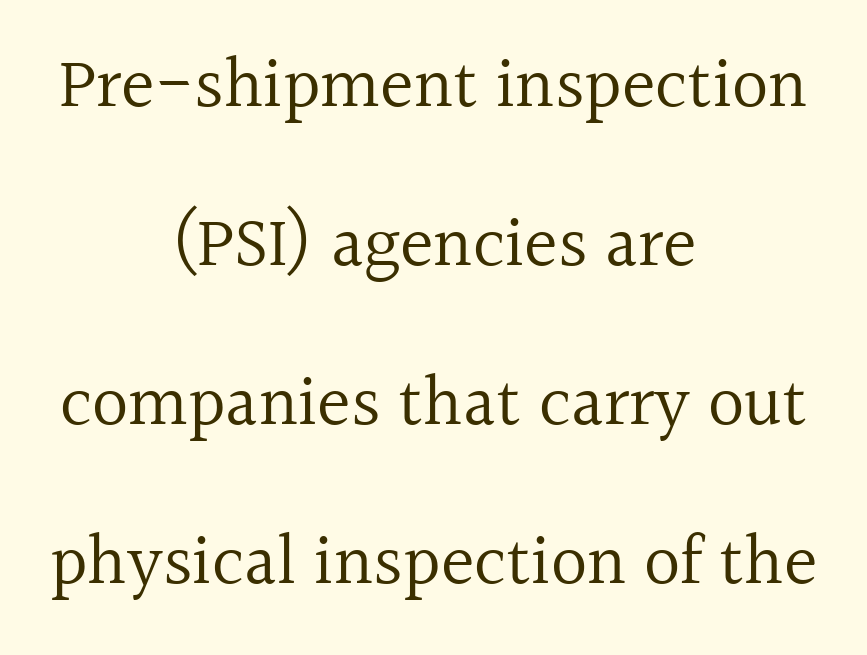
{"serif": "yes", "italic": "no", "bold": "no", "weight": "regular", "width": "normal", "x_height": "medium", "monospaced": "no", "underline": "no", "align": "center", "line_spacing": "loose", "line_spacing_ratio": 2.24, "letter_spacing": "normal", "letter_spacing_em": 0.0, "glyph_px": 71}
